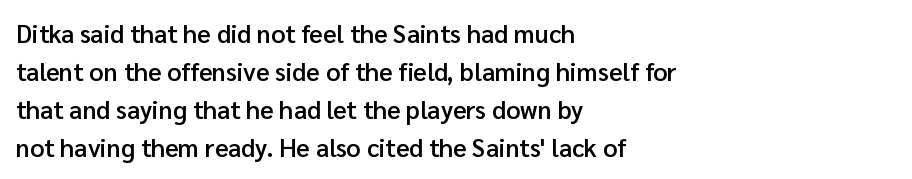
A roman cut, with each character standing at attention. The type is set solid horizontally, with unmodified tracking. These lines stack with their left ends in a neat column. Each glyph is drawn with semibold strokes, heavier than normal yet not fully bold.
